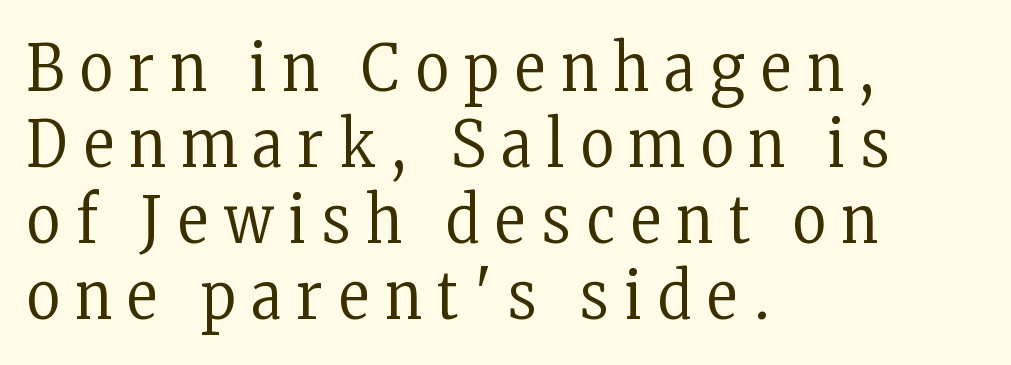
Q: Is the text bold? A: No.
Q: Is the text italic (slanted)? A: No, it is upright.
Q: Is the typeface a serif or a sans-serif typeface? A: Serif.
Q: Is the text underlined? A: No.
Q: How is the paragraph aligned? A: Left-aligned.
Q: Is the spacing between letters normal or unusually wide? A: Unusually wide.
Q: Width (condensed, normal, or wide)? A: Condensed.
Q: Stroke contrast? A: Low.
Q: x-height? A: Medium.
Q: Monospaced? A: No.
